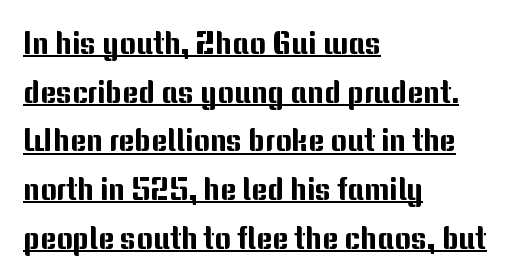
{"serif": "no", "italic": "no", "width": "normal", "stroke_contrast": "medium", "x_height": "medium", "monospaced": "no", "underline": "yes", "align": "left", "line_spacing": "normal", "line_spacing_ratio": 1.57, "letter_spacing": "normal", "letter_spacing_em": 0.0, "glyph_px": 31}
